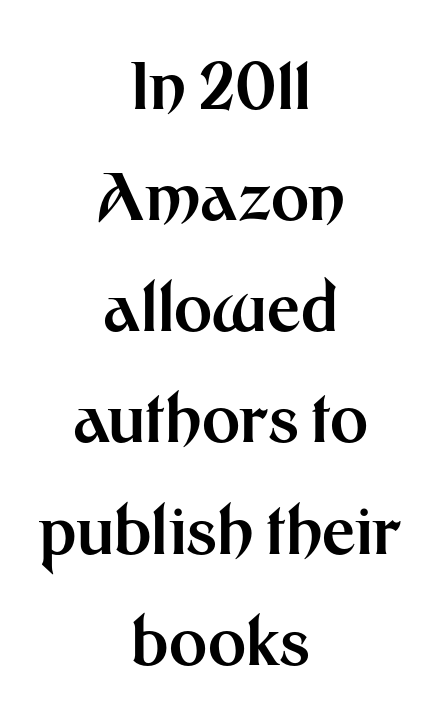
{"serif": "no", "italic": "no", "bold": "yes", "weight": "bold", "width": "normal", "stroke_contrast": "medium", "x_height": "medium", "monospaced": "no", "underline": "no", "align": "center", "line_spacing_ratio": 1.71, "letter_spacing": "normal", "letter_spacing_em": 0.0, "glyph_px": 65}
